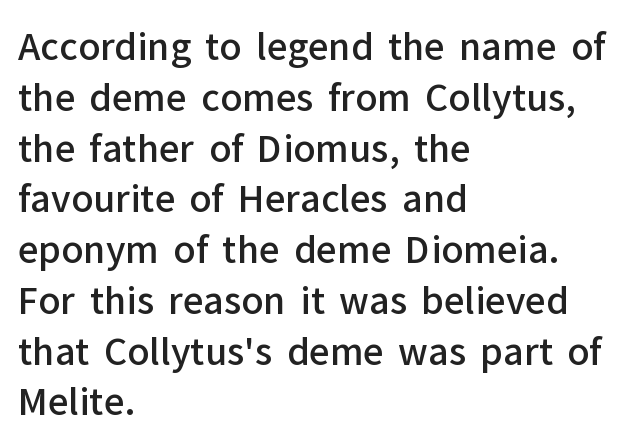
The specimen omits any rule beneath the text block's lines. Firm but not heavy-handed strokes: this text is semibold. Horizontal bands of white between lines are of average thickness. Note the varied advance widths — an 'i' is clearly narrower than an 'm'. In terms of posture, this sample is upright. Classification — sans serif.
